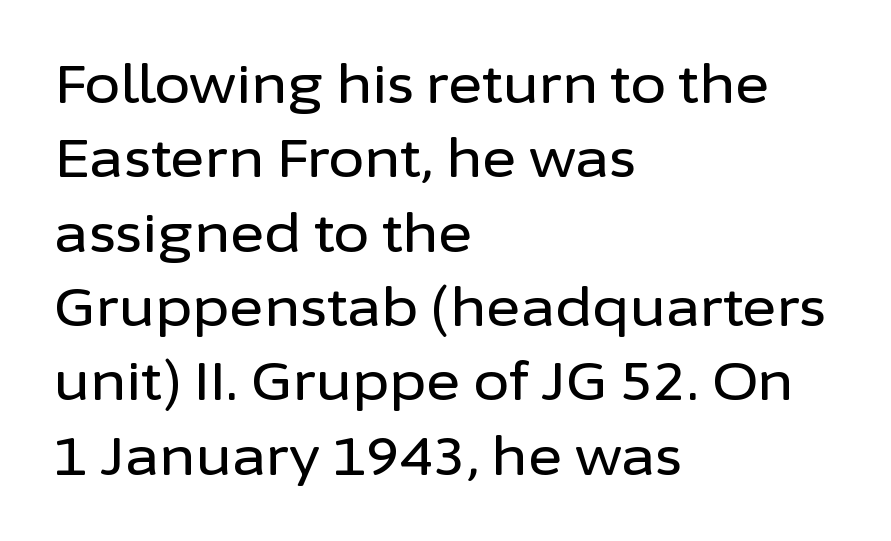
The image shows 52 px sans-serif type, upright; set left-aligned, normal line spacing (1.43x), normal letter spacing, not underlined; low stroke contrast and a medium x-height.
